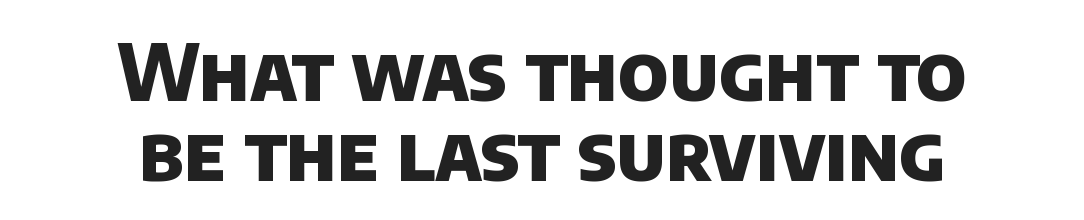
No word sits above an underline. Regarding serifs, this sample does without them. The characters look thick and weighty, a clear bold. A typesetter would call this proportional, since set widths differ per character. Short note: letters normally spaced.
